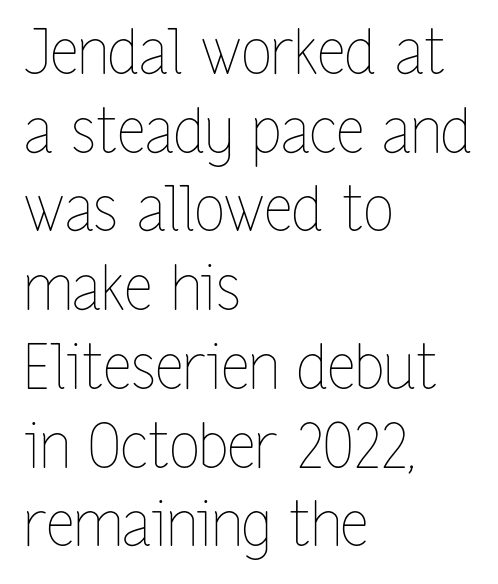
Q: Is the text bold? A: No.
Q: Is the text italic (slanted)? A: No, it is upright.
Q: Is the text underlined? A: No.
Q: How is the paragraph aligned? A: Left-aligned.
Q: Is the spacing between letters normal or unusually wide? A: Normal.
Q: Is the spacing between lines tight, normal or loose? A: Normal.
Q: Width (condensed, normal, or wide)? A: Condensed.
Q: Stroke contrast? A: Low.
Q: x-height? A: Medium.
Q: Monospaced? A: No.
